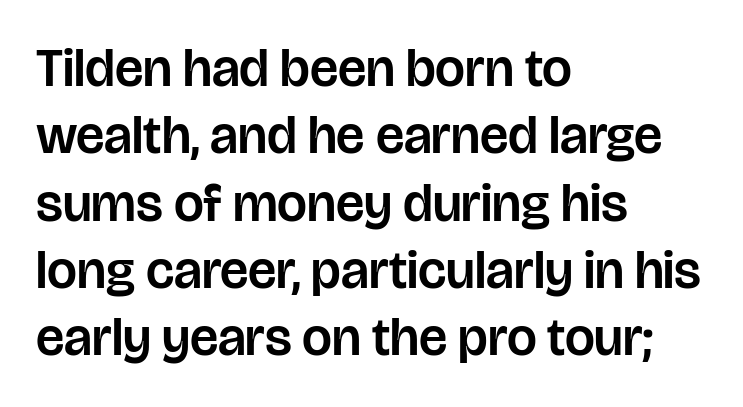
{"serif": "no", "italic": "no", "width": "normal", "stroke_contrast": "low", "x_height": "large", "monospaced": "no", "underline": "no", "align": "left", "line_spacing": "normal", "line_spacing_ratio": 1.27, "letter_spacing": "normal", "letter_spacing_em": 0.0, "glyph_px": 53}
